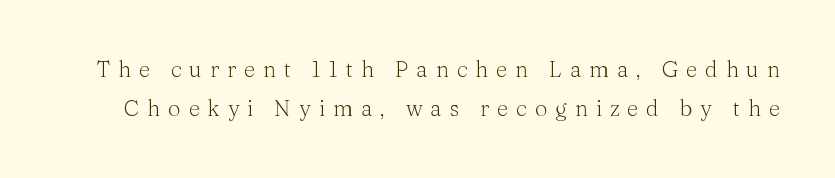
The image shows 22 px text type, upright; set line spacing 1.78x, unusually wide letter spacing (+0.36 em), not underlined.
